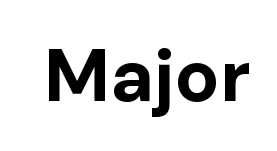
Each letter keeps its own natural width here, so spacing adapts to shape. The font's upright variant was chosen for this text. Grotesque or geometric, the face here clearly has no serifs. The font is running at its bold setting. Honestly, the letter spacing is just normal — you wouldn't notice it.
